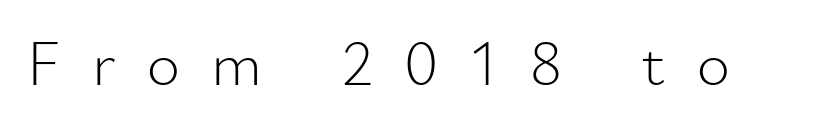
The image shows 64 px light sans-serif type, upright; set unusually wide letter spacing (+0.49 em), not underlined; low stroke contrast and a small x-height.
